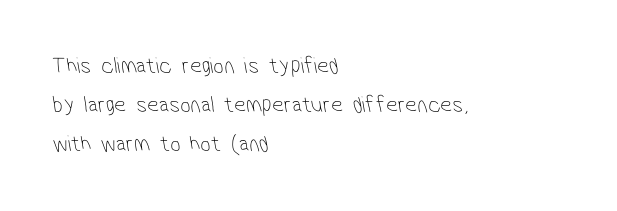
{"bold": "no", "underline": "no", "align": "left", "line_spacing": "normal", "line_spacing_ratio": 1.7, "letter_spacing": "normal", "letter_spacing_em": 0.0, "glyph_px": 23}
